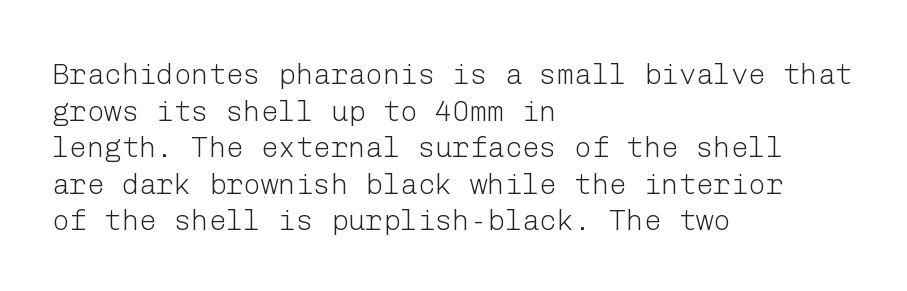
The rendering uses a moderate line-height, typical for paragraphs. The text was rendered using a sans face with plain stroke endings. Is the type heavy? It reads as light-to-regular instead. This rendering uses left alignment, leaving the right contour irregular. The font's upright variant was chosen for this text.
